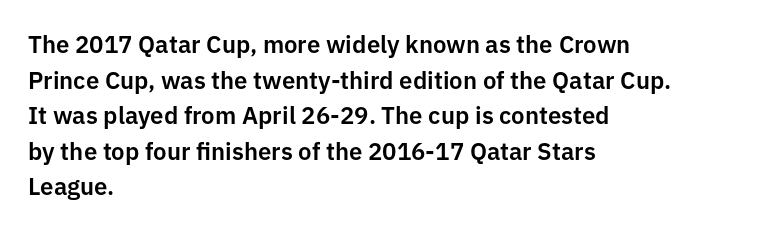
{"italic": "no", "underline": "no", "align": "left", "line_spacing": "normal", "line_spacing_ratio": 1.48, "letter_spacing": "normal", "letter_spacing_em": 0.0, "glyph_px": 24}
